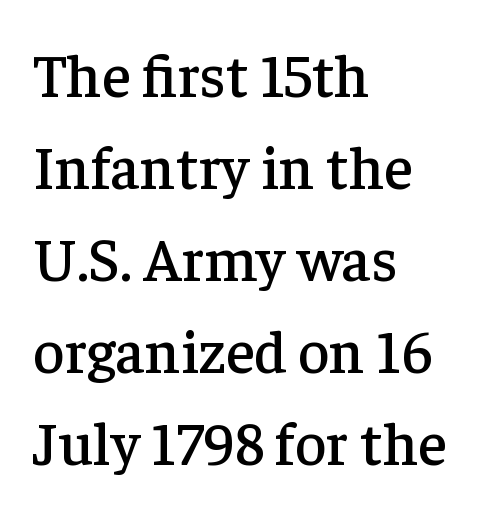
A serif font was chosen for this passage. Unlike italic type, these characters show no tilt at all. Left-aligned paragraph, ragged on the right. The lines sit at an ordinary, default distance from one another.
